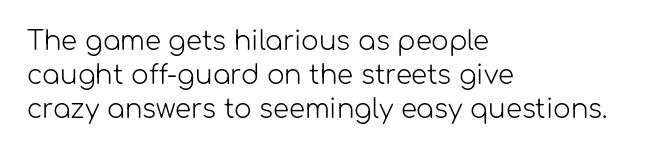
Descenders are the only things crossing below the line. All the whitespace from short lines collects on the right. Characters remain perfectly vertical along every line. The letters sit at their default tracking, neither squeezed nor spread.
